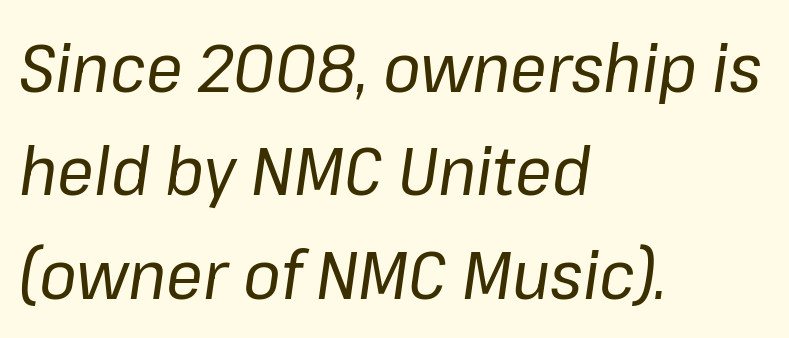
{"italic": "yes", "lean": "right", "slant_degrees": 8, "bold": "no", "weight": "regular", "width": "normal", "stroke_contrast": "low", "x_height": "medium", "monospaced": "no", "underline": "no", "align": "left", "line_spacing": "normal", "line_spacing_ratio": 1.52, "letter_spacing": "normal", "letter_spacing_em": 0.0, "glyph_px": 68}
